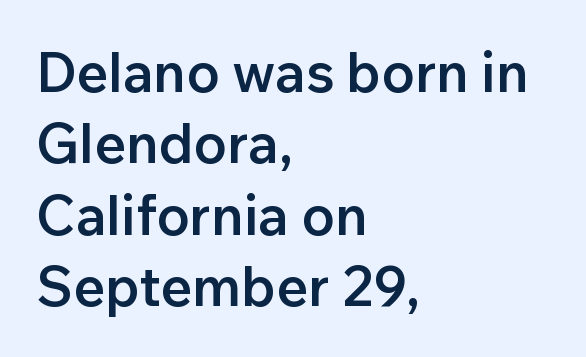
Q: Is the text bold? A: Semi-bold.
Q: Is the text italic (slanted)? A: No, it is upright.
Q: Is the typeface a serif or a sans-serif typeface? A: Sans-serif.
Q: Is the text underlined? A: No.
Q: How is the paragraph aligned? A: Left-aligned.
Q: Is the spacing between letters normal or unusually wide? A: Normal.
Q: Is the spacing between lines tight, normal or loose? A: Normal.
Q: Width (condensed, normal, or wide)? A: Normal.
Q: Stroke contrast? A: Low.
Q: x-height? A: Medium.
Q: Monospaced? A: No.
